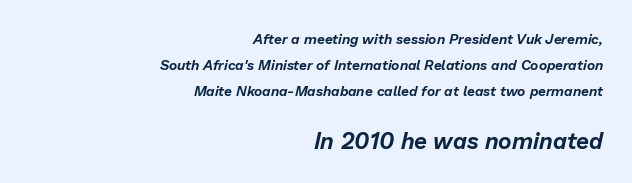
In terms of posture, this sample is oblique. Descenders hang freely into open space. These two chunks differ in scale, with the bottom chunk taking the larger measure. Each word holds together tightly as a unit, with standard inter-letter gaps. Line endings align vertically; line beginnings do not.
